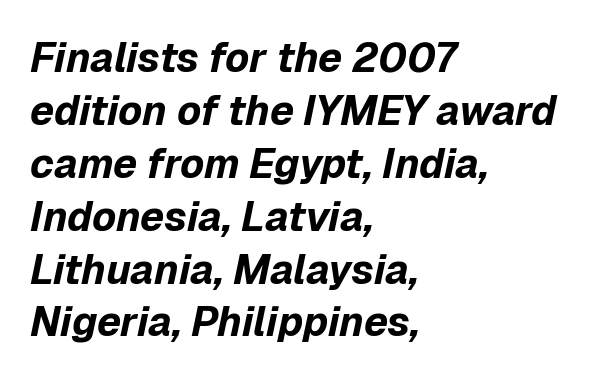
The image shows 41 px bold type, italic (leaning right); set left-aligned, normal line spacing (1.29x), normal letter spacing, not underlined; low stroke contrast and a medium x-height.
